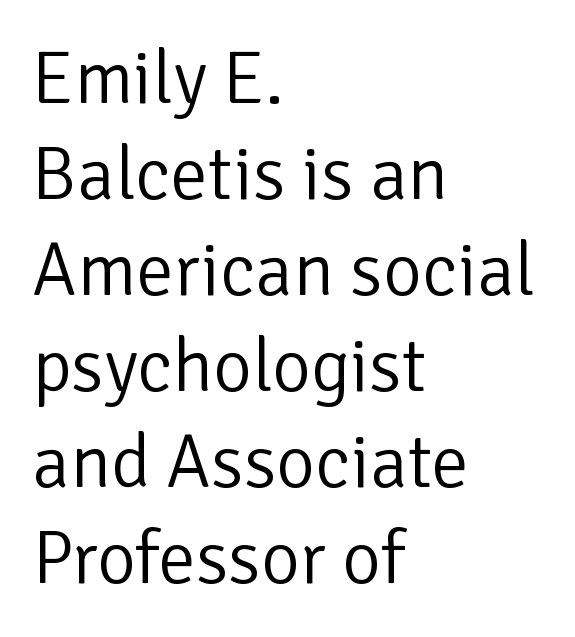
Q: Is the text bold? A: No.
Q: Is the text italic (slanted)? A: No, it is upright.
Q: Is the typeface a serif or a sans-serif typeface? A: Sans-serif.
Q: Is the text underlined? A: No.
Q: How is the paragraph aligned? A: Left-aligned.
Q: Is the spacing between letters normal or unusually wide? A: Normal.
Q: Is the spacing between lines tight, normal or loose? A: Normal.
Q: Width (condensed, normal, or wide)? A: Normal.
Q: Stroke contrast? A: Low.
Q: x-height? A: Medium.
Q: Monospaced? A: No.
